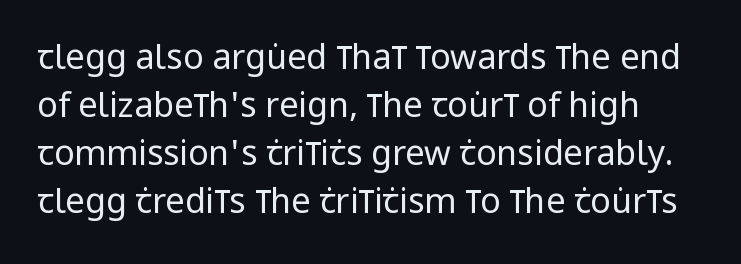
The gaps between neighbouring characters are ordinary and unremarkable. A bare baseline throughout the passage. The lettering stays uniformly vertical, giving the passage a roman look. Character widths vary here, with narrow letters taking less room than wide ones. This is not heavy type; no bold has been used. These lines are composed in type without serifs.
